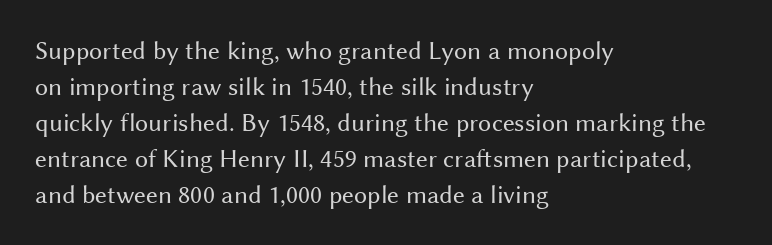
The image shows 26 px text type, upright; set left-aligned, normal line spacing (1.38x), normal letter spacing, not underlined.
